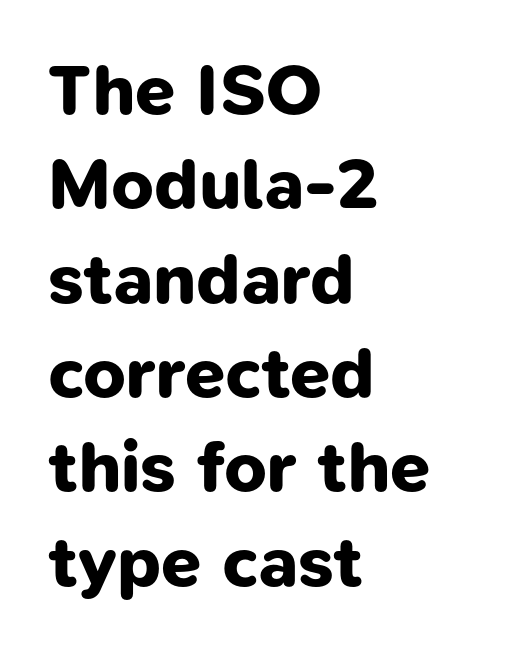
Q: Is the text bold? A: Yes.
Q: Is the typeface a serif or a sans-serif typeface? A: Sans-serif.
Q: Is the text underlined? A: No.
Q: How is the paragraph aligned? A: Left-aligned.
Q: Is the spacing between letters normal or unusually wide? A: Normal.
Q: Is the spacing between lines tight, normal or loose? A: Normal.
Q: Width (condensed, normal, or wide)? A: Normal.
Q: Stroke contrast? A: Low.
Q: x-height? A: Medium.
Q: Monospaced? A: No.
